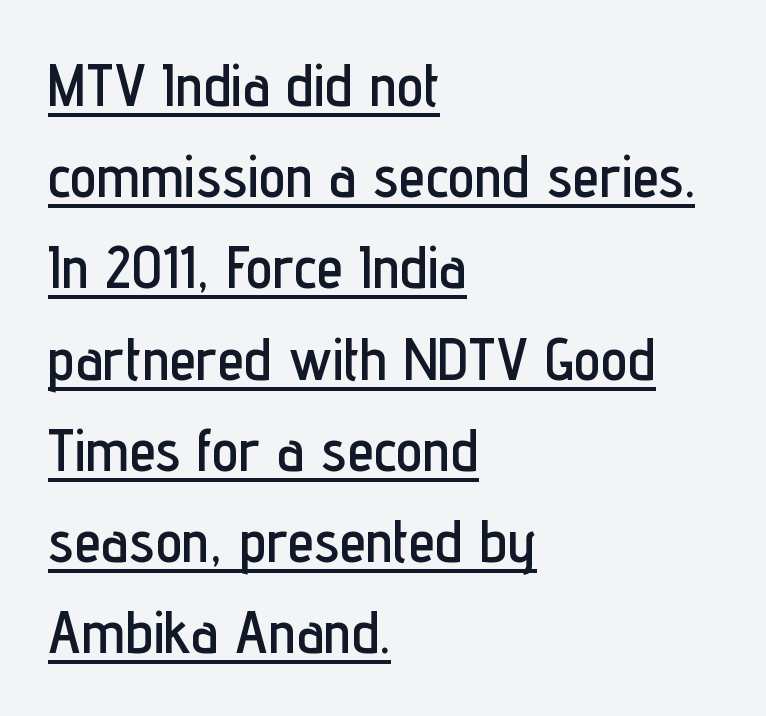
Q: Is the text italic (slanted)? A: No, it is upright.
Q: Is the typeface a serif or a sans-serif typeface? A: Sans-serif.
Q: Is the text underlined? A: Yes.
Q: How is the paragraph aligned? A: Left-aligned.
Q: Is the spacing between letters normal or unusually wide? A: Normal.
Q: Is the spacing between lines tight, normal or loose? A: Normal.
Q: Width (condensed, normal, or wide)? A: Condensed.
Q: Stroke contrast? A: Low.
Q: x-height? A: Medium.
Q: Monospaced? A: No.
